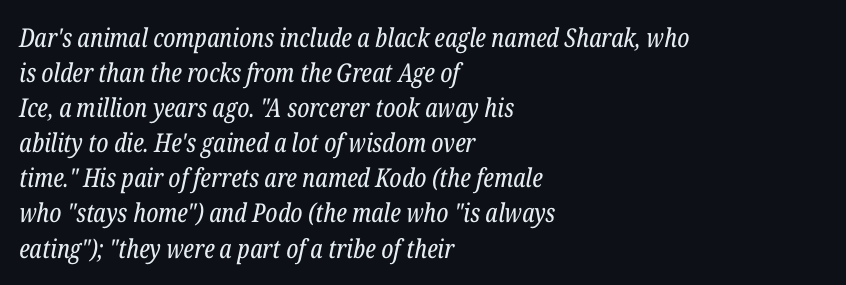
The image shows 26 px text type, italic (leaning right); set left-aligned, normal line spacing (1.35x), normal letter spacing, not underlined.
